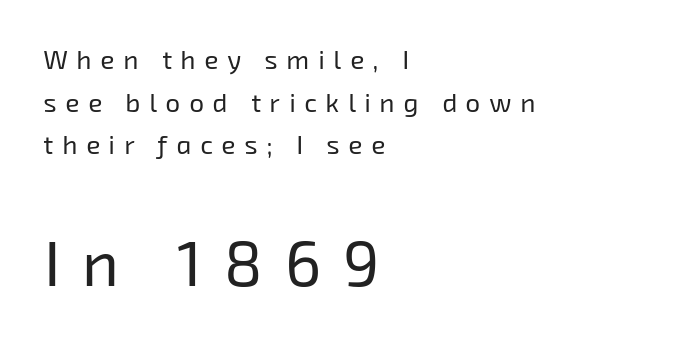
{"serif": "no", "bold": "no", "weight": "regular", "width": "normal", "stroke_contrast": "low", "x_height": "medium", "monospaced": "no", "underline": "no", "align": "left", "line_spacing": "normal", "line_spacing_ratio": 1.64, "letter_spacing": "wide", "letter_spacing_em": 0.34, "larger_block": "second", "size_ratio": 2.46, "glyph_px": 64}
